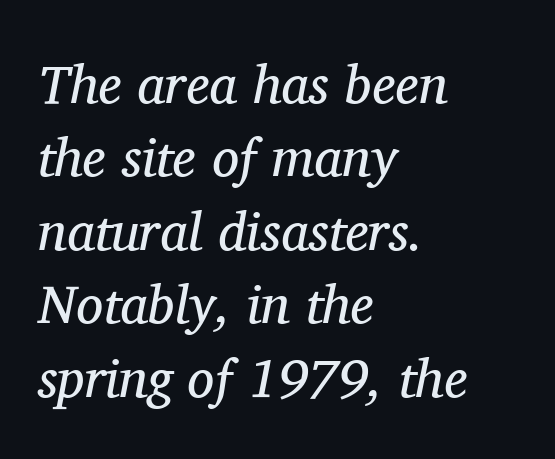
The image shows 54 px regular-weight serif type, italic (leaning right); set left-aligned, normal line spacing (1.36x), normal letter spacing, not underlined; medium stroke contrast and a medium x-height.
